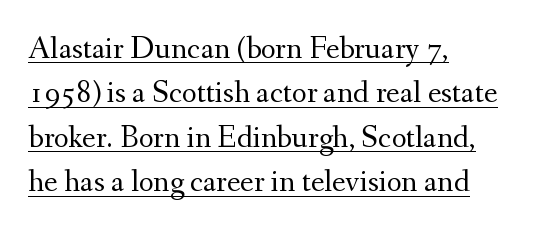
{"serif": "yes", "italic": "no", "bold": "no", "weight": "regular", "width": "normal", "stroke_contrast": "medium", "x_height": "small", "monospaced": "no", "underline": "yes", "align": "left", "line_spacing": "normal", "line_spacing_ratio": 1.39, "letter_spacing": "normal", "letter_spacing_em": 0.0, "glyph_px": 32}
